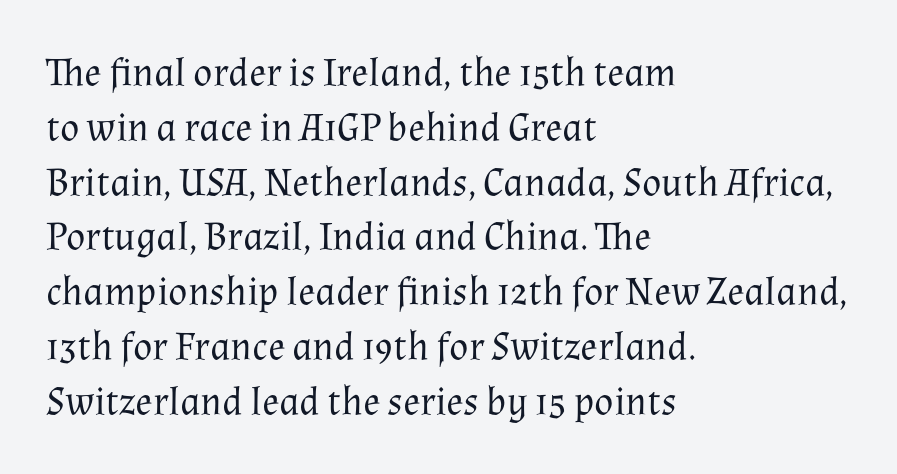
Q: Is the text bold? A: No.
Q: Is the text italic (slanted)? A: No, it is upright.
Q: Is the typeface a serif or a sans-serif typeface? A: Serif.
Q: Is the text underlined? A: No.
Q: How is the paragraph aligned? A: Left-aligned.
Q: Is the spacing between letters normal or unusually wide? A: Normal.
Q: Is the spacing between lines tight, normal or loose? A: Normal.
Q: Width (condensed, normal, or wide)? A: Normal.
Q: Stroke contrast? A: Medium.
Q: x-height? A: Medium.
Q: Monospaced? A: No.
